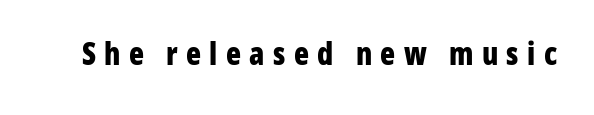
Q: Is the text bold? A: Yes.
Q: Is the text italic (slanted)? A: No, it is upright.
Q: Is the typeface a serif or a sans-serif typeface? A: Sans-serif.
Q: Is the text underlined? A: No.
Q: Is the spacing between letters normal or unusually wide? A: Unusually wide.
Q: Width (condensed, normal, or wide)? A: Condensed.
Q: Stroke contrast? A: Low.
Q: x-height? A: Medium.
Q: Monospaced? A: No.
